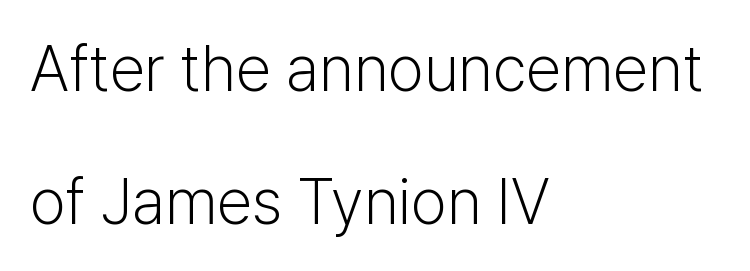
The passage shown is not underscored anywhere. Between one letter and the next there's only the usual sliver of space. Honestly, the rows look like they've been pulled way apart. These lines are rendered in a variable-pitch font.
